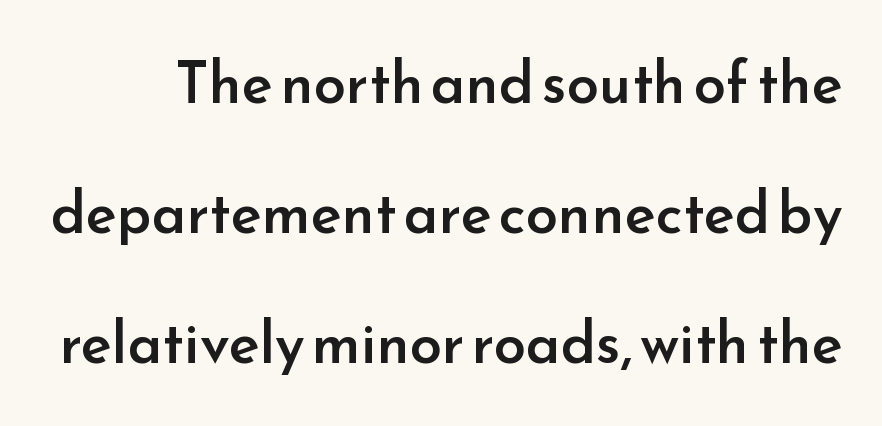
The image shows 58 px semibold sans-serif type, upright; set loose line spacing (2.24x), normal letter spacing, not underlined; low stroke contrast and a small x-height.
